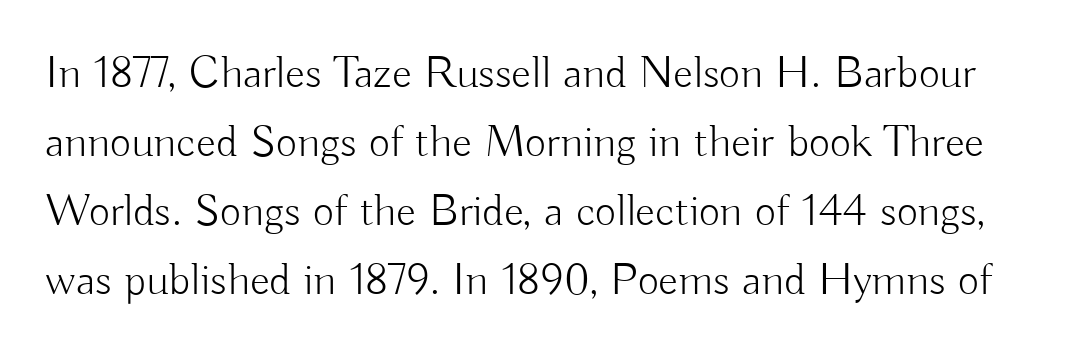
{"serif": "no", "italic": "no", "bold": "no", "weight": "light", "width": "normal", "stroke_contrast": "low", "x_height": "small", "monospaced": "no", "underline": "no", "line_spacing": "normal", "line_spacing_ratio": 1.5, "letter_spacing": "normal", "letter_spacing_em": 0.0, "glyph_px": 46}
